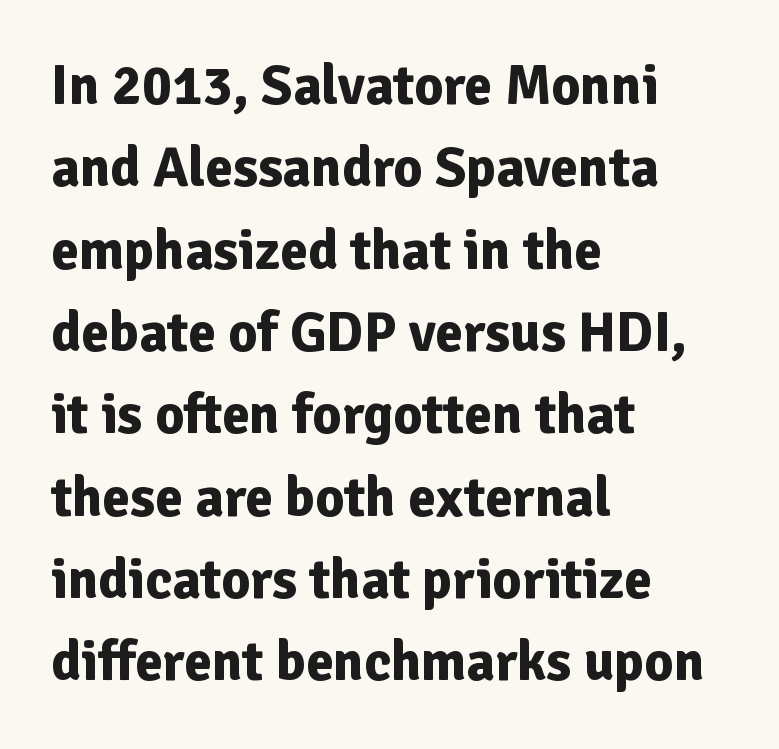
The image shows 56 px bold sans-serif type, upright; set left-aligned, normal line spacing (1.47x), normal letter spacing, not underlined; low stroke contrast and a medium x-height.
